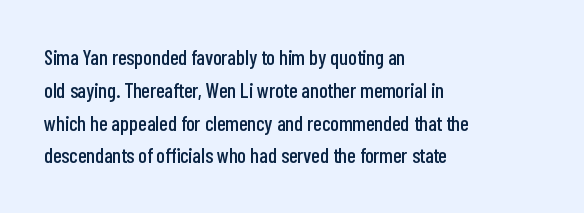
Q: Is the text italic (slanted)? A: No, it is upright.
Q: Is the text underlined? A: No.
Q: How is the paragraph aligned? A: Left-aligned.
Q: Is the spacing between letters normal or unusually wide? A: Normal.
Q: Is the spacing between lines tight, normal or loose? A: Normal.
